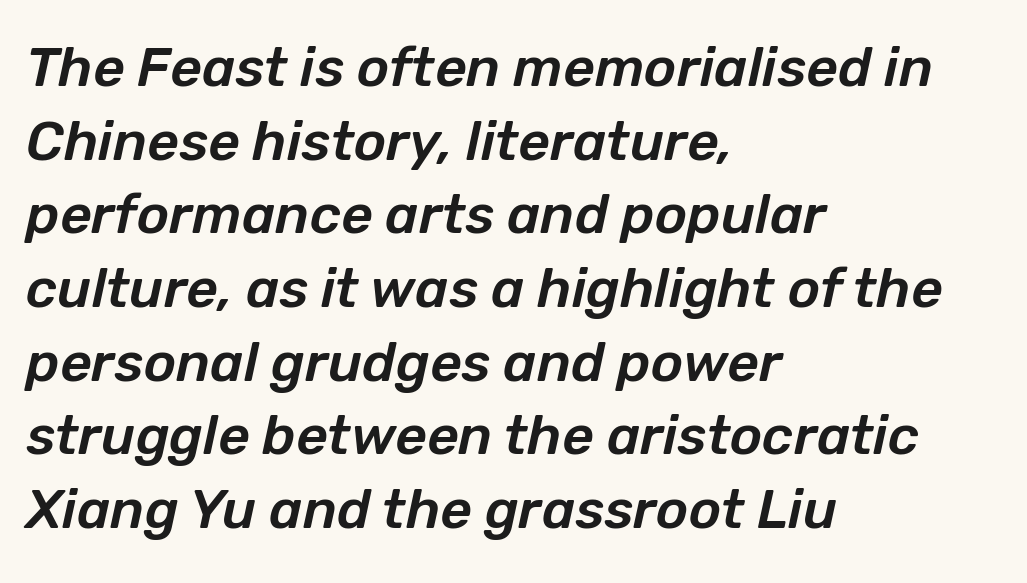
Q: Is the text italic (slanted)? A: Yes, it leans right by about 12 degrees.
Q: Is the text underlined? A: No.
Q: How is the paragraph aligned? A: Left-aligned.
Q: Is the spacing between letters normal or unusually wide? A: Normal.
Q: Is the spacing between lines tight, normal or loose? A: Normal.
Q: Width (condensed, normal, or wide)? A: Normal.
Q: Stroke contrast? A: Low.
Q: x-height? A: Medium.
Q: Monospaced? A: No.
